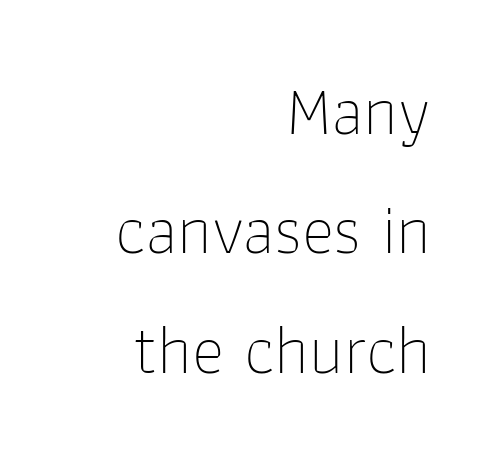
The space directly below the letters is spotless. Where is the straight margin? On the right. This rendering employs a face without finishing strokes, i.e., a sans-serif. Honestly, the letter spacing is just normal — you wouldn't notice it. The letters advance in unequal steps, a hallmark of proportional type.
